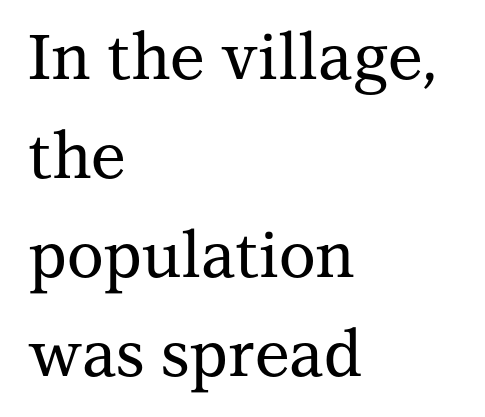
The image shows 63 px serif type, upright; set left-aligned, normal line spacing (1.57x), normal letter spacing, not underlined; medium stroke contrast and a medium x-height.
